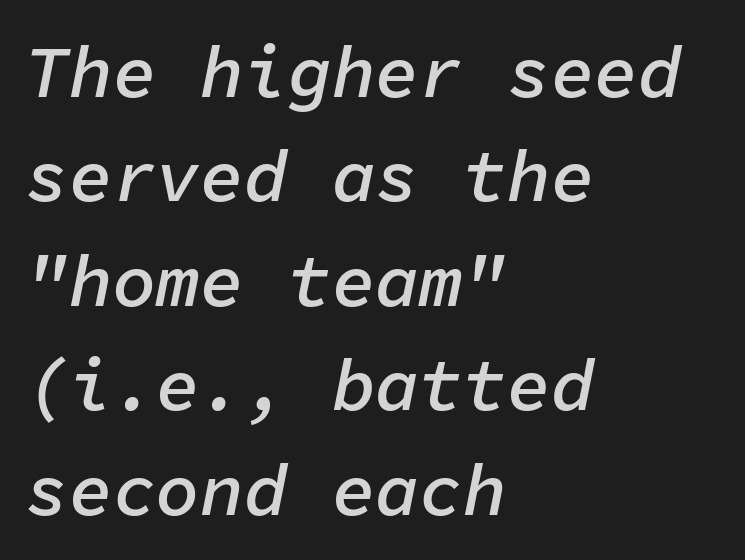
Q: Is the text bold? A: Semi-bold.
Q: Is the text italic (slanted)? A: Yes, it leans right by about 11 degrees.
Q: Is the text underlined? A: No.
Q: How is the paragraph aligned? A: Left-aligned.
Q: Is the spacing between letters normal or unusually wide? A: Normal.
Q: Is the spacing between lines tight, normal or loose? A: Normal.
Q: Width (condensed, normal, or wide)? A: Normal.
Q: Stroke contrast? A: Low.
Q: x-height? A: Medium.
Q: Monospaced? A: Yes.
